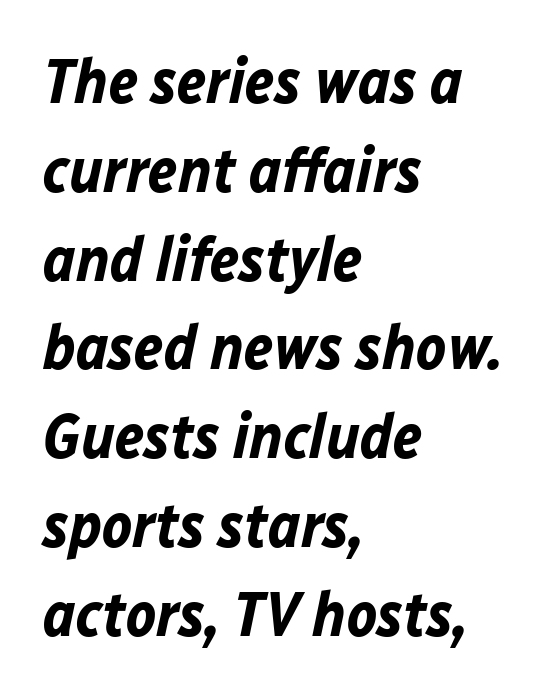
The image shows 63 px bold type, italic (leaning right); set left-aligned, normal line spacing (1.41x), normal letter spacing, not underlined; low stroke contrast and a medium x-height.
